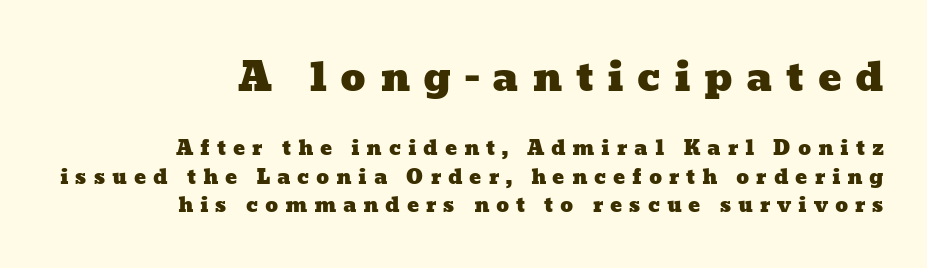
{"width": "wide", "stroke_contrast": "low", "x_height": "medium", "monospaced": "no", "underline": "no", "align": "right", "line_spacing": "normal", "line_spacing_ratio": 1.43, "letter_spacing": "wide", "letter_spacing_em": 0.34, "larger_block": "first", "size_ratio": 1.95, "glyph_px": 39}
